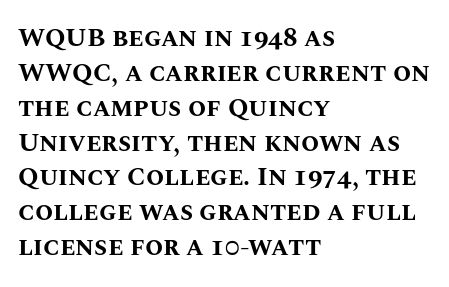
{"italic": "no", "bold": "yes", "underline": "no", "align": "left", "line_spacing": "normal", "line_spacing_ratio": 1.34, "letter_spacing": "normal", "letter_spacing_em": 0.0, "glyph_px": 26}
